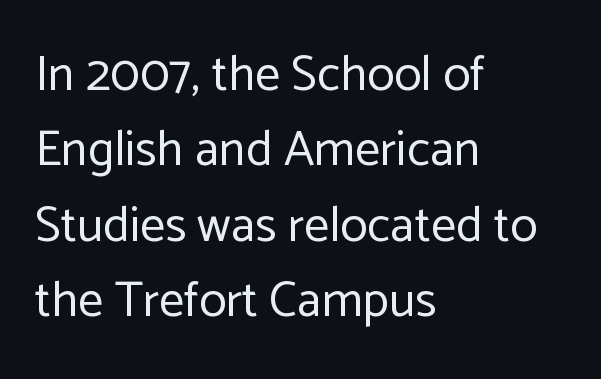
{"serif": "no", "italic": "no", "bold": "no", "weight": "regular", "width": "normal", "stroke_contrast": "low", "x_height": "medium", "monospaced": "no", "underline": "no", "align": "left", "line_spacing": "normal", "line_spacing_ratio": 1.51, "letter_spacing": "normal", "letter_spacing_em": 0.0, "glyph_px": 50}
